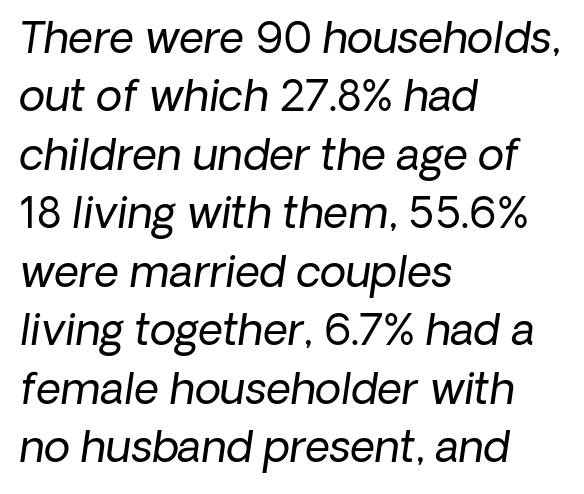
The image shows 43 px regular-weight sans-serif type; set left-aligned, normal line spacing (1.36x), normal letter spacing, not underlined; low stroke contrast and a medium x-height.
